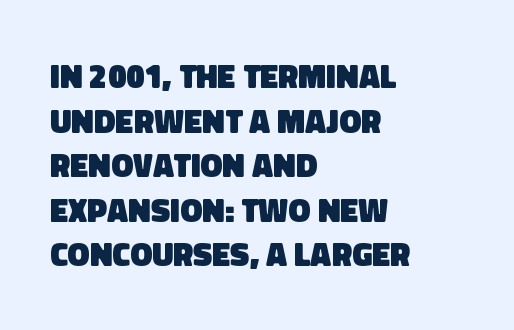
{"serif": "no", "bold": "yes", "weight": "heavy", "width": "normal", "stroke_contrast": "low", "x_height": "large", "monospaced": "no", "underline": "no", "align": "left", "line_spacing": "normal", "line_spacing_ratio": 1.35, "letter_spacing": "normal", "letter_spacing_em": 0.0, "glyph_px": 33}
